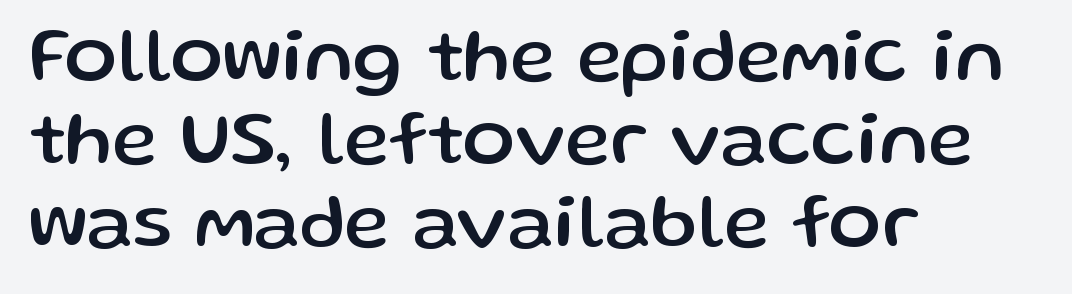
{"serif": "no", "italic": "no", "width": "normal", "stroke_contrast": "low", "x_height": "medium", "monospaced": "no", "underline": "no", "align": "left", "line_spacing": "tight", "line_spacing_ratio": 1.08, "letter_spacing": "normal", "letter_spacing_em": 0.0, "glyph_px": 77}
